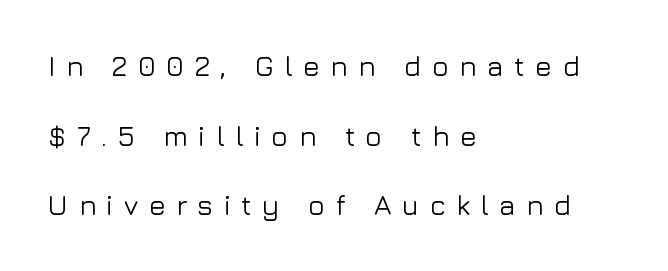
{"serif": "no", "italic": "no", "width": "normal", "stroke_contrast": "low", "x_height": "medium", "monospaced": "no", "underline": "no", "align": "left", "line_spacing": "loose", "line_spacing_ratio": 2.49, "letter_spacing": "wide", "letter_spacing_em": 0.37, "glyph_px": 28}
